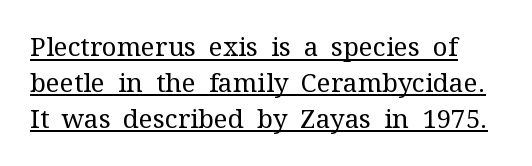
Q: Is the text bold? A: No.
Q: Is the text italic (slanted)? A: No, it is upright.
Q: Is the text underlined? A: Yes.
Q: Is the spacing between letters normal or unusually wide? A: Normal.
Q: Is the spacing between lines tight, normal or loose? A: Normal.
